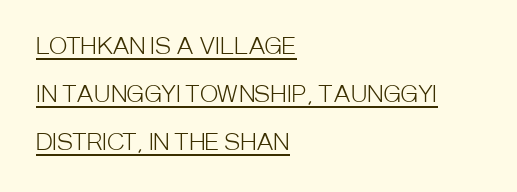
{"italic": "no", "bold": "no", "underline": "yes", "align": "left", "line_spacing": "loose", "line_spacing_ratio": 2.19, "letter_spacing": "normal", "letter_spacing_em": 0.0, "glyph_px": 22}
